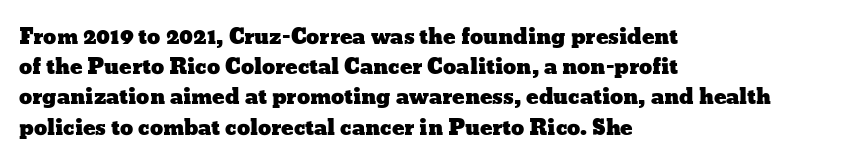
Q: Is the text italic (slanted)? A: No, it is upright.
Q: Is the text underlined? A: No.
Q: How is the paragraph aligned? A: Left-aligned.
Q: Is the spacing between letters normal or unusually wide? A: Normal.
Q: Is the spacing between lines tight, normal or loose? A: Normal.
